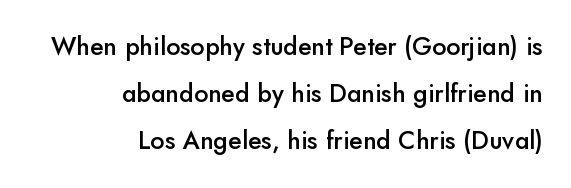
Bare-footed words on every line. In terms of weight, the rendering is demibold, just under bold. How are the letters spaced? Ordinarily, with no added tracking. The lettering holds an erect, upright posture throughout.
